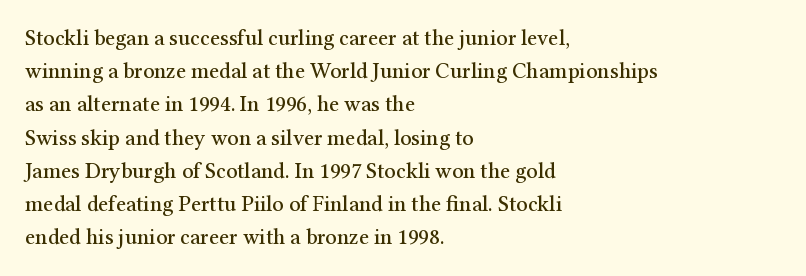
The image shows 22 px text type, upright; set left-aligned, normal line spacing (1.51x), normal letter spacing, not underlined.
